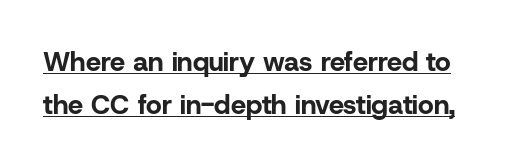
Q: Is the text bold? A: Yes.
Q: Is the text italic (slanted)? A: No, it is upright.
Q: Is the text underlined? A: Yes.
Q: Is the spacing between letters normal or unusually wide? A: Normal.
Q: Is the spacing between lines tight, normal or loose? A: Normal.
